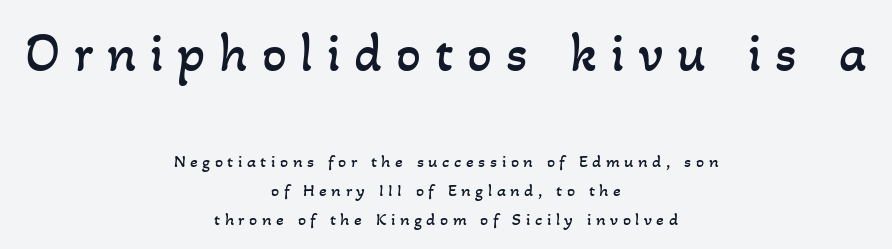
The rendering positions every line midway between the sides. Top chunk: large. Bottom chunk: small. If you measured baseline to baseline, you'd find a middling distance. Each stroke keeps to a modest, everyday thickness or less. Looks like regular typesetting: each glyph gets only the width it needs. Check the space under the baseline: it is left empty.
